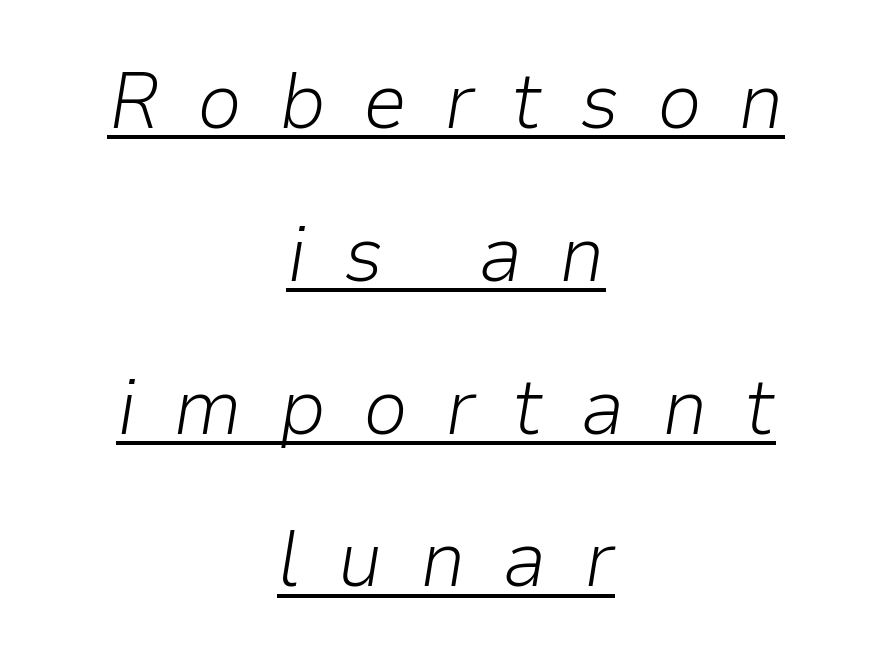
{"italic": "yes", "lean": "right", "slant_degrees": 9, "bold": "no", "weight": "light", "width": "normal", "stroke_contrast": "low", "x_height": "medium", "monospaced": "no", "underline": "yes", "align": "center", "line_spacing": "loose", "line_spacing_ratio": 1.91, "letter_spacing": "wide", "letter_spacing_em": 0.46, "glyph_px": 80}
